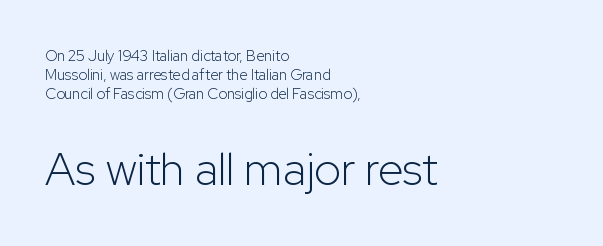
{"serif": "no", "italic": "no", "bold": "no", "weight": "light", "width": "normal", "stroke_contrast": "low", "x_height": "medium", "monospaced": "no", "underline": "no", "align": "left", "line_spacing": "normal", "line_spacing_ratio": 1.26, "letter_spacing": "normal", "letter_spacing_em": 0.0, "larger_block": "second", "size_ratio": 3.07, "glyph_px": 46}
